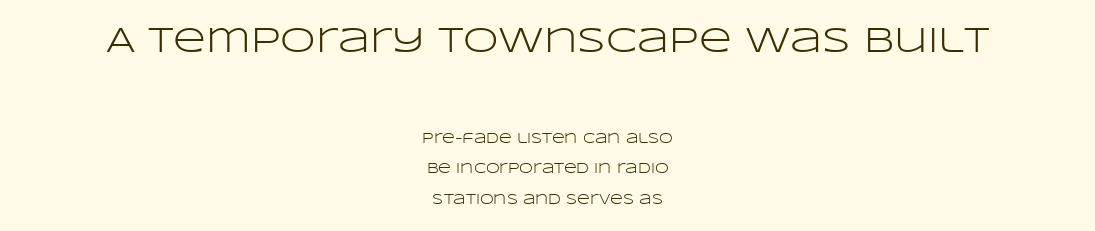
The image shows 36 px light, wide sans-serif type, upright; set centered, loose line spacing (2.19x), normal letter spacing, not underlined; the first (top) block is 2.57x larger; low stroke contrast and a large x-height.
